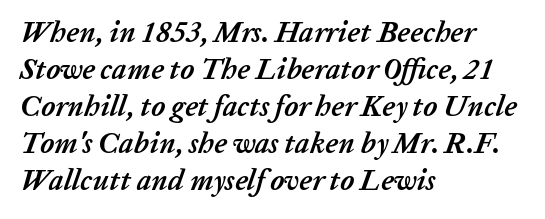
Q: Is the text bold? A: Yes.
Q: Is the text italic (slanted)? A: Yes, it leans right by about 20 degrees.
Q: Is the text underlined? A: No.
Q: How is the paragraph aligned? A: Left-aligned.
Q: Is the spacing between letters normal or unusually wide? A: Normal.
Q: Is the spacing between lines tight, normal or loose? A: Normal.
Q: Width (condensed, normal, or wide)? A: Normal.
Q: Stroke contrast? A: Low.
Q: x-height? A: Medium.
Q: Monospaced? A: No.
